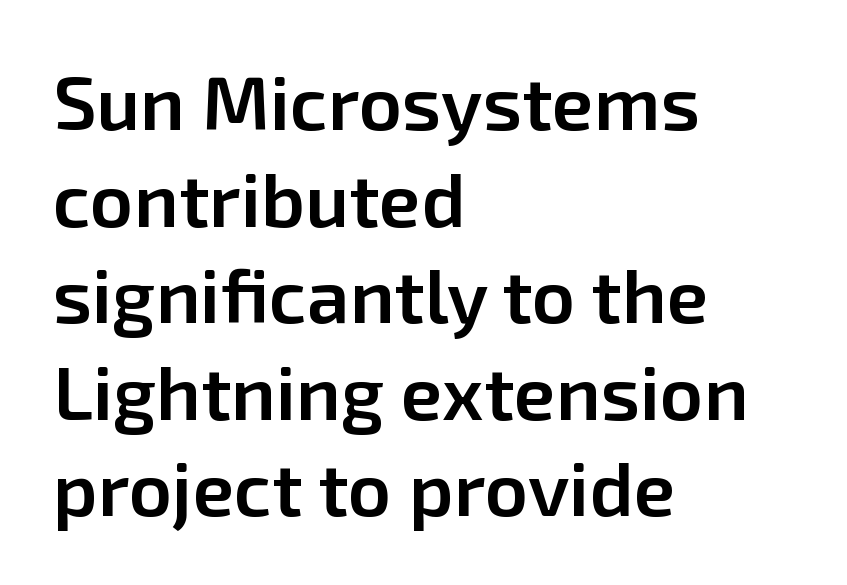
Compared with a centered layout, this one pins lines to the left instead. Characters follow at the spacing the type designer built in. This sample has the flowing, uneven cadence of proportional lettering. This is the regular roman posture of the typeface. Decoration check: the copy has no underline.
